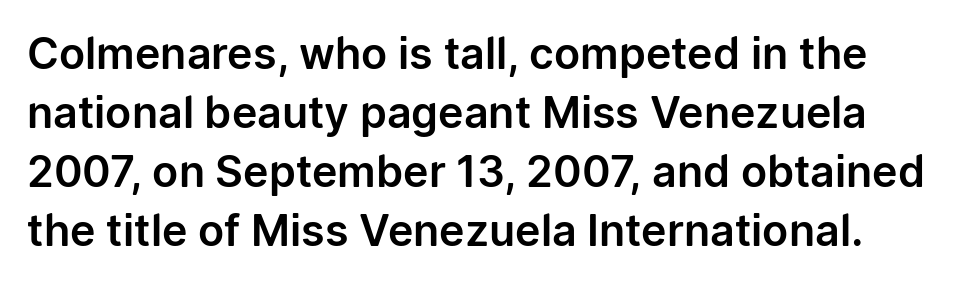
The image shows 43 px sans-serif type, upright; set normal line spacing (1.37x), normal letter spacing, not underlined; low stroke contrast and a medium x-height.
